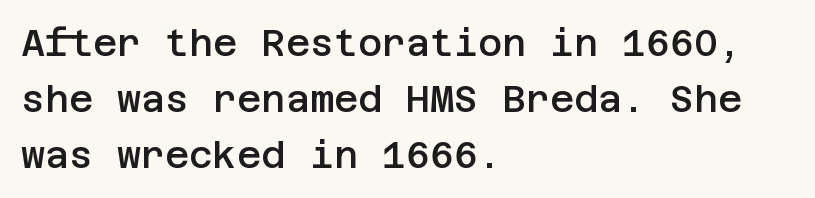
The glyphs are unaccompanied by any horizontal stroke below them. What weight is shown? A semibold, between regular and bold. Quick note: interline space is typical. When letters stand straight like this, we call the style roman or upright. Nothing unusual about the tracking: characters are spaced as the font intends.
